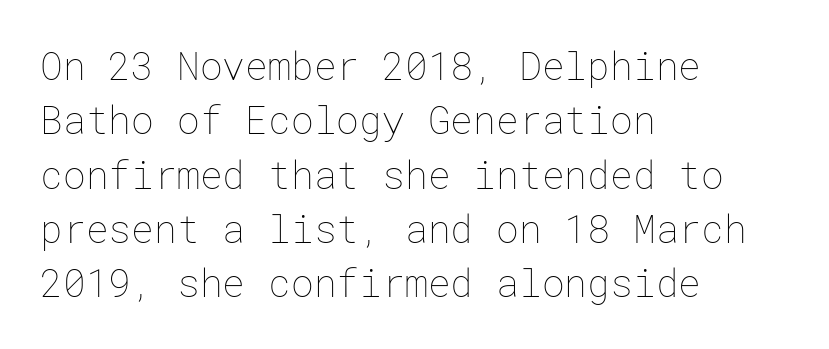
The image shows 38 px thin type, upright; set left-aligned, normal line spacing (1.43x), normal letter spacing, not underlined; low stroke contrast and a medium x-height.
